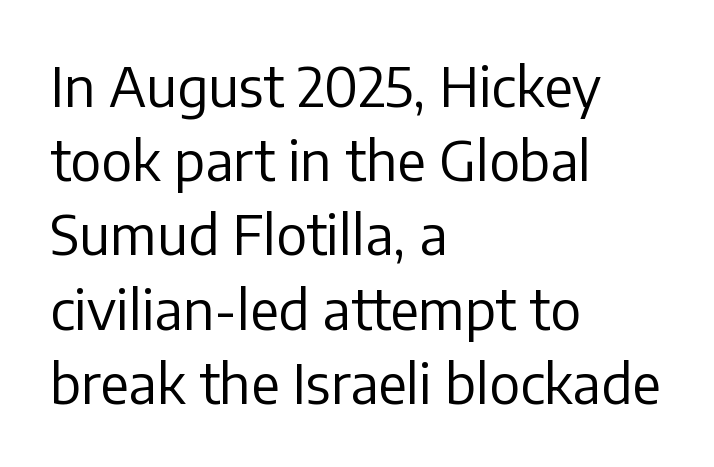
Q: Is the text bold? A: No.
Q: Is the text italic (slanted)? A: No, it is upright.
Q: Is the typeface a serif or a sans-serif typeface? A: Sans-serif.
Q: Is the text underlined? A: No.
Q: How is the paragraph aligned? A: Left-aligned.
Q: Is the spacing between letters normal or unusually wide? A: Normal.
Q: Is the spacing between lines tight, normal or loose? A: Normal.
Q: Width (condensed, normal, or wide)? A: Normal.
Q: Stroke contrast? A: Low.
Q: x-height? A: Medium.
Q: Monospaced? A: No.
